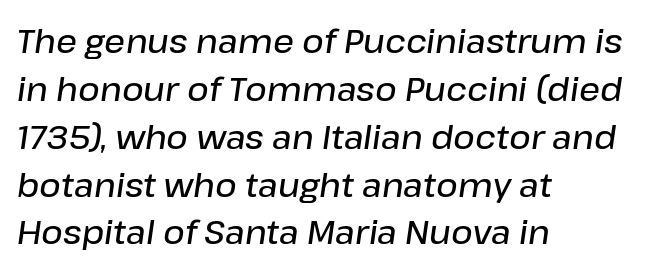
The face used here is proportionally spaced, like ordinary book or web type. These lines keep a tight, regular rhythm from letter to letter. Rendered with sloped, italic letterforms. Quick note: underline off. Is there much room between lines? A standard amount, neither cramped nor airy.
